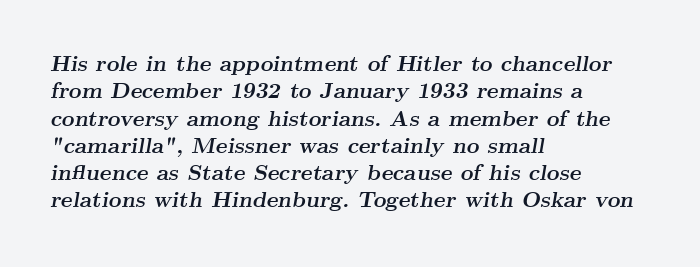
Q: Is the text bold? A: Yes.
Q: Is the text italic (slanted)? A: Yes, it leans right by about 9 degrees.
Q: Is the text underlined? A: No.
Q: How is the paragraph aligned? A: Left-aligned.
Q: Is the spacing between letters normal or unusually wide? A: Normal.
